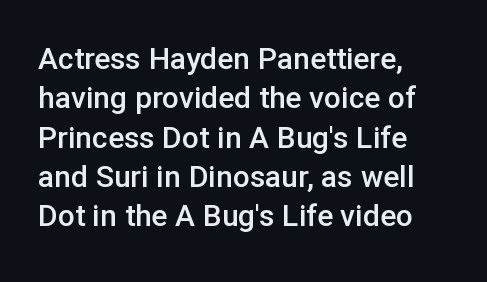
Q: Is the text bold? A: Semi-bold.
Q: Is the text italic (slanted)? A: No, it is upright.
Q: Is the typeface a serif or a sans-serif typeface? A: Sans-serif.
Q: Is the text underlined? A: No.
Q: How is the paragraph aligned? A: Left-aligned.
Q: Is the spacing between letters normal or unusually wide? A: Normal.
Q: Is the spacing between lines tight, normal or loose? A: Normal.
Q: Width (condensed, normal, or wide)? A: Normal.
Q: Stroke contrast? A: Low.
Q: x-height? A: Medium.
Q: Monospaced? A: No.
